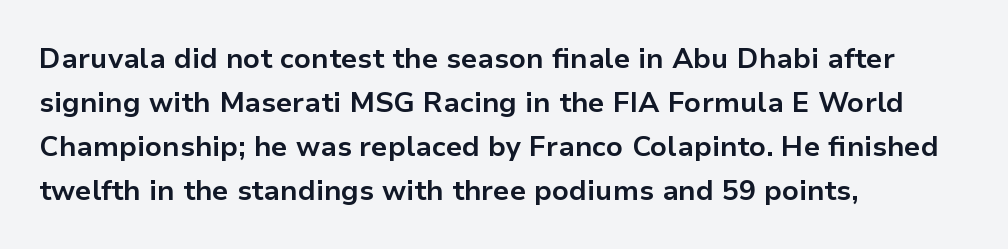
Q: Is the text bold? A: Yes.
Q: Is the text italic (slanted)? A: No, it is upright.
Q: Is the typeface a serif or a sans-serif typeface? A: Sans-serif.
Q: Is the text underlined? A: No.
Q: How is the paragraph aligned? A: Left-aligned.
Q: Is the spacing between letters normal or unusually wide? A: Normal.
Q: Is the spacing between lines tight, normal or loose? A: Normal.
Q: Width (condensed, normal, or wide)? A: Normal.
Q: Stroke contrast? A: Low.
Q: x-height? A: Medium.
Q: Monospaced? A: No.
